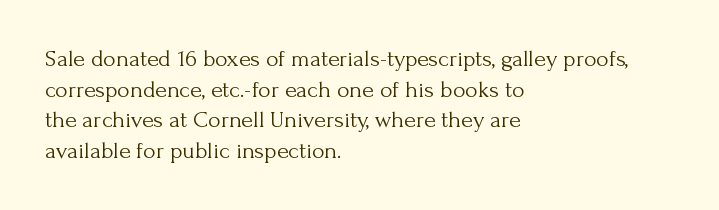
{"italic": "no", "bold": "no", "underline": "no", "align": "left", "line_spacing": "normal", "line_spacing_ratio": 1.28, "letter_spacing": "normal", "letter_spacing_em": 0.0, "glyph_px": 24}
